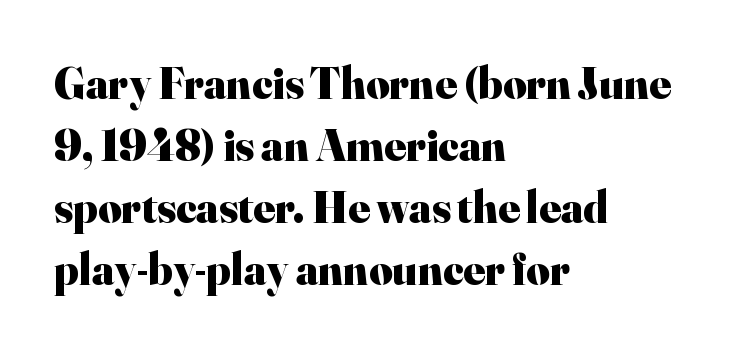
Where is the straight margin? On the left. The face used here has the dense, thick strokes of a bold. Vertically, the passage feels balanced, rows spaced as you'd expect. Serif or sans? Serif — the stroke terminals have little feet.
